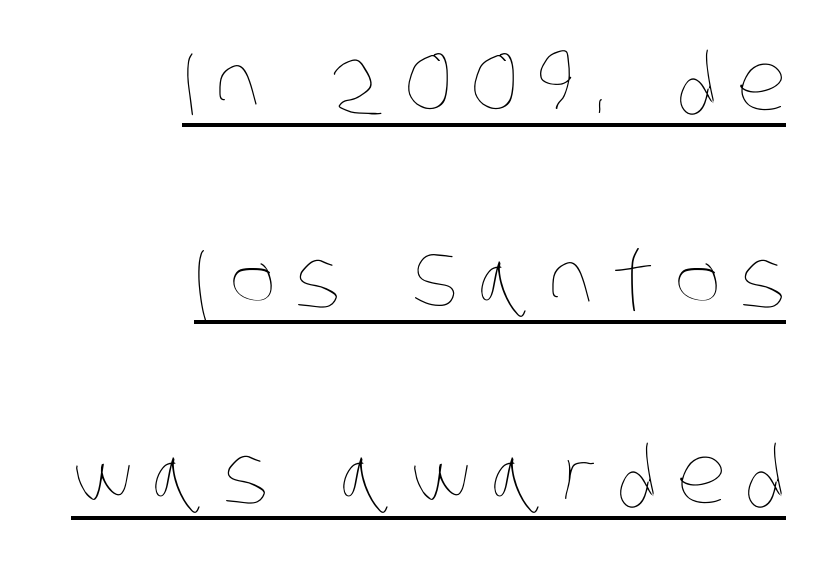
The typesetting does not lean heavy: it is not bold. Look at the tracking — it's clearly loosened, letters drifting apart. Short and long lines alike share a common ending point at right. Honestly, the underline is the first thing you notice here. Is this a fixed-width face? No — the glyphs have proportional, varying widths.
